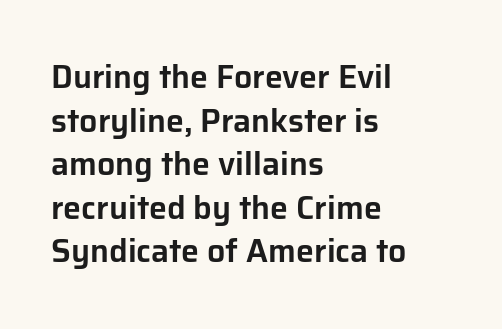
Q: Is the text italic (slanted)? A: No, it is upright.
Q: Is the typeface a serif or a sans-serif typeface? A: Sans-serif.
Q: Is the text underlined? A: No.
Q: How is the paragraph aligned? A: Left-aligned.
Q: Is the spacing between letters normal or unusually wide? A: Normal.
Q: Is the spacing between lines tight, normal or loose? A: Normal.
Q: Width (condensed, normal, or wide)? A: Normal.
Q: Stroke contrast? A: Low.
Q: x-height? A: Medium.
Q: Monospaced? A: No.
